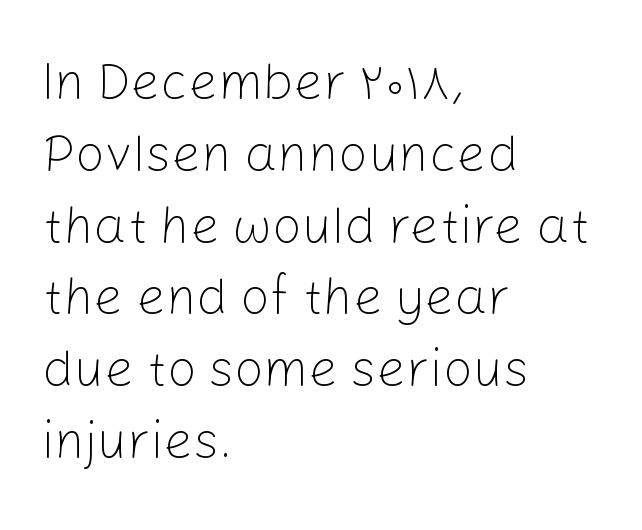
Students, observe: this is what conventionally led text looks like. Does the type have serifs? No, each stem ends abruptly. Line beginnings align vertically; line endings do not. Heaviness? Minimal to ordinary, like unemphasized prose. Each row of text sits above clean, open space.
